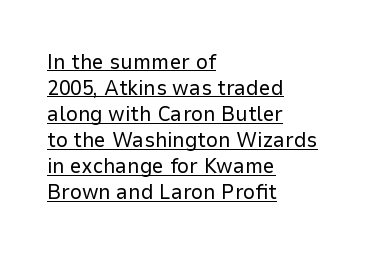
{"italic": "no", "bold": "no", "underline": "yes", "align": "left", "line_spacing_ratio": 1.24, "letter_spacing": "normal", "letter_spacing_em": 0.0, "glyph_px": 21}
